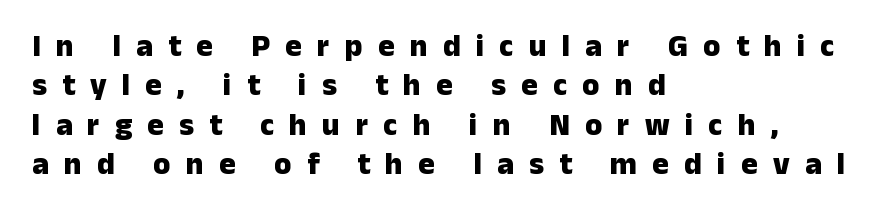
The image shows 31 px heavy sans-serif type, upright; set left-aligned, normal line spacing (1.27x), unusually wide letter spacing (+0.49 em), not underlined; low stroke contrast and a medium x-height.
